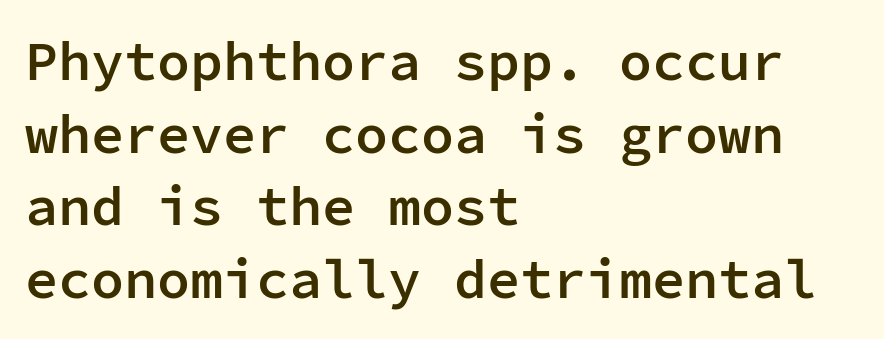
{"serif": "no", "italic": "no", "bold": "semi", "weight": "semibold", "width": "normal", "stroke_contrast": "low", "x_height": "medium", "monospaced": "yes", "underline": "no", "align": "left", "line_spacing": "normal", "line_spacing_ratio": 1.32, "letter_spacing": "normal", "letter_spacing_em": 0.0, "glyph_px": 55}
